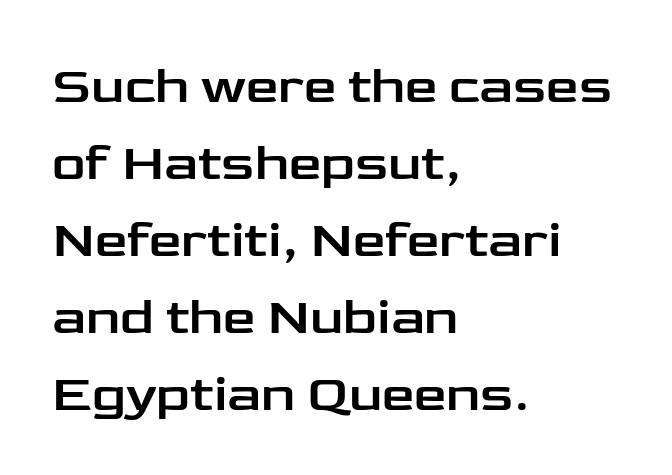
The image shows 52 px wide sans-serif type, upright; set left-aligned, normal line spacing (1.48x), normal letter spacing, not underlined; low stroke contrast and a medium x-height.
